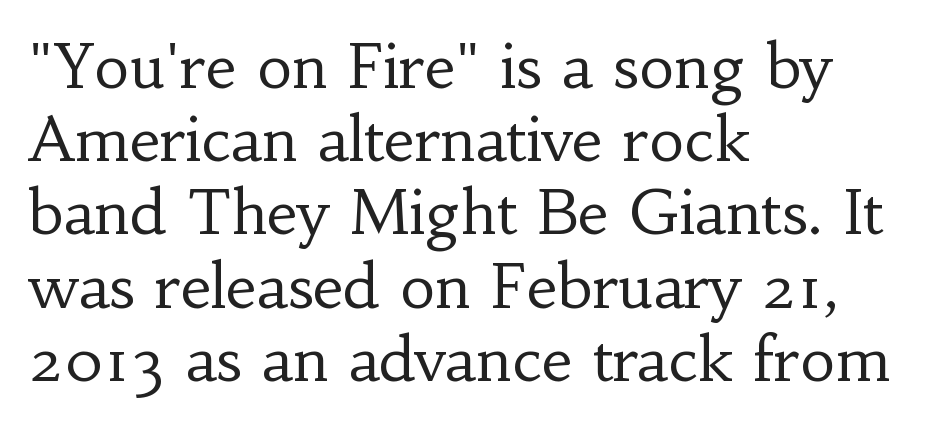
{"serif": "yes", "italic": "no", "bold": "no", "weight": "regular", "width": "normal", "stroke_contrast": "low", "x_height": "small", "monospaced": "no", "underline": "no", "align": "left", "line_spacing_ratio": 1.2, "letter_spacing": "normal", "letter_spacing_em": 0.0, "glyph_px": 61}
